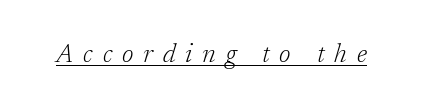
Unbolded letterforms with no extra heft. The passage shown is underscored from start to finish. Every character sits at an angle, as italics do. The gaps between neighbouring characters are conspicuously large.
